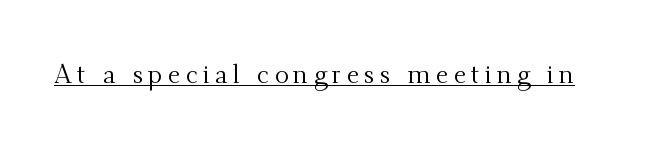
Q: Is the text bold? A: No.
Q: Is the text italic (slanted)? A: No, it is upright.
Q: Is the text underlined? A: Yes.
Q: Is the spacing between letters normal or unusually wide? A: Unusually wide.
